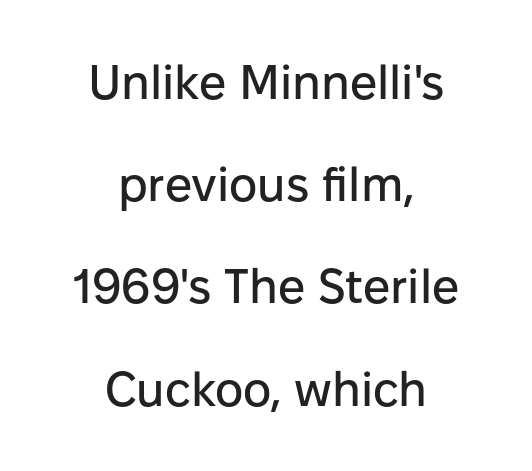
Q: Is the text italic (slanted)? A: No, it is upright.
Q: Is the typeface a serif or a sans-serif typeface? A: Sans-serif.
Q: Is the text underlined? A: No.
Q: How is the paragraph aligned? A: Centered.
Q: Is the spacing between letters normal or unusually wide? A: Normal.
Q: Is the spacing between lines tight, normal or loose? A: Loose.
Q: Width (condensed, normal, or wide)? A: Normal.
Q: Stroke contrast? A: Low.
Q: x-height? A: Medium.
Q: Monospaced? A: No.
